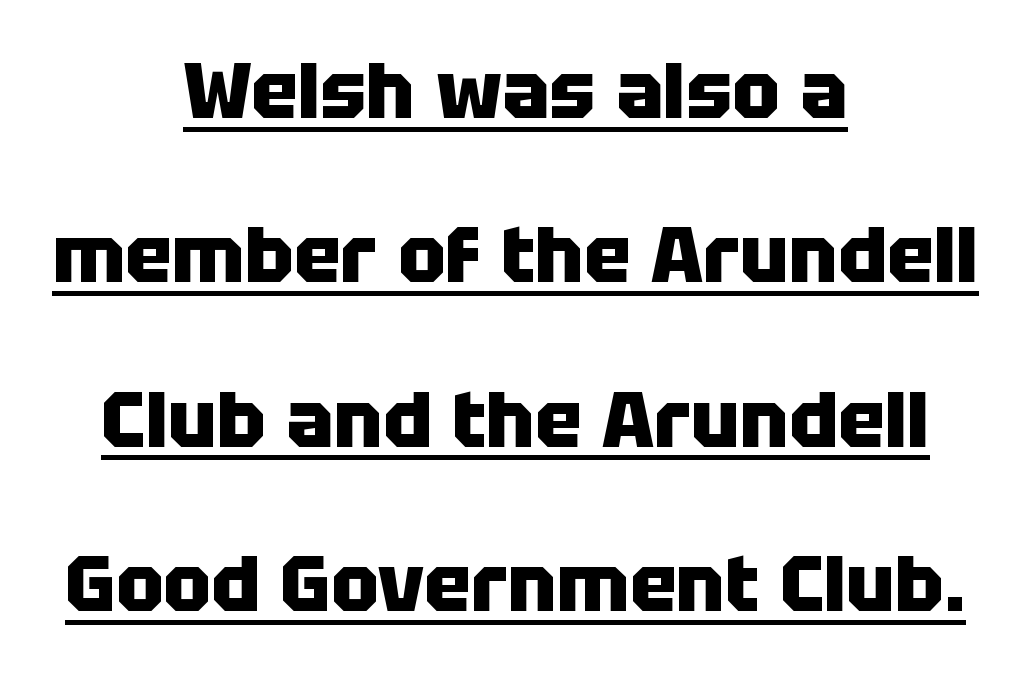
Q: Is the text bold? A: Yes.
Q: Is the text italic (slanted)? A: No, it is upright.
Q: Is the typeface a serif or a sans-serif typeface? A: Sans-serif.
Q: Is the text underlined? A: Yes.
Q: How is the paragraph aligned? A: Centered.
Q: Is the spacing between letters normal or unusually wide? A: Normal.
Q: Is the spacing between lines tight, normal or loose? A: Loose.
Q: Width (condensed, normal, or wide)? A: Normal.
Q: Stroke contrast? A: Low.
Q: x-height? A: Large.
Q: Monospaced? A: No.
